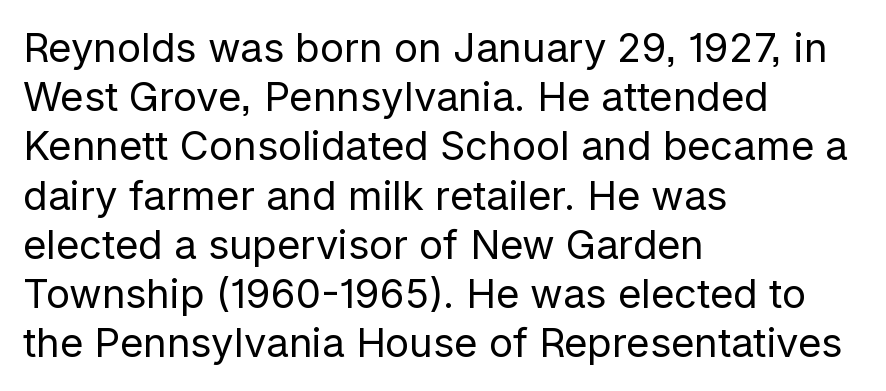
Character widths vary here, with narrow letters taking less room than wide ones. Typeset ragged right — the left edge is the straight one. Stroke mass is kept to a normal reading level or below. Anything drawn beneath the words? Only blank space. This is the regular roman posture of the typeface. Check where the strokes stop: nothing finishes them off — pure sans.
